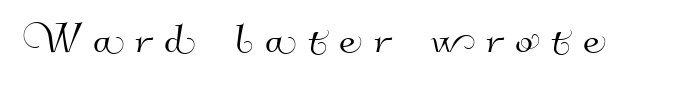
The image shows 53 px sans-serif type; set unusually wide letter spacing (+0.23 em), not underlined; high stroke contrast and a small x-height.
